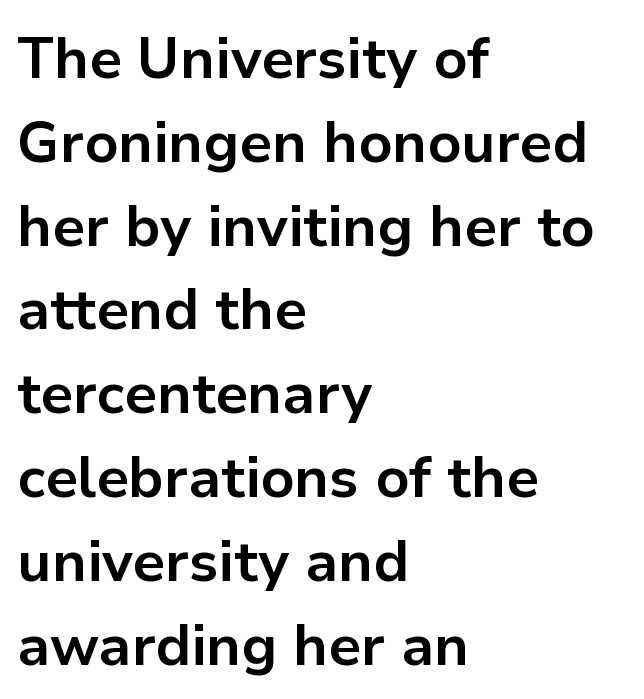
Q: Is the text bold? A: Yes.
Q: Is the text italic (slanted)? A: No, it is upright.
Q: Is the typeface a serif or a sans-serif typeface? A: Sans-serif.
Q: Is the text underlined? A: No.
Q: How is the paragraph aligned? A: Left-aligned.
Q: Is the spacing between letters normal or unusually wide? A: Normal.
Q: Is the spacing between lines tight, normal or loose? A: Normal.
Q: Width (condensed, normal, or wide)? A: Normal.
Q: Stroke contrast? A: Low.
Q: x-height? A: Medium.
Q: Monospaced? A: No.
